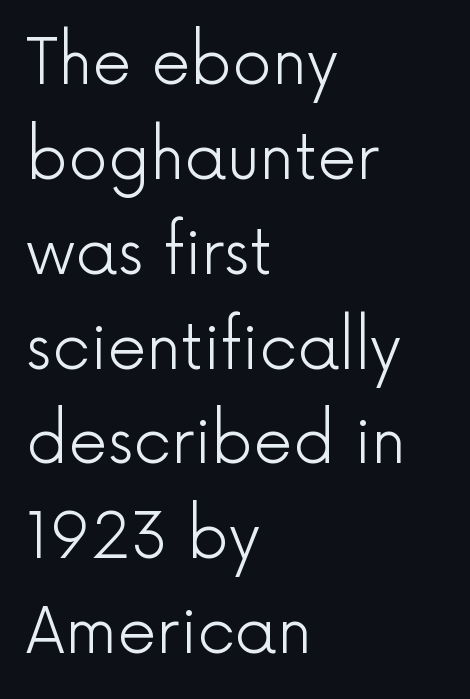
Q: Is the text bold? A: No.
Q: Is the text italic (slanted)? A: No, it is upright.
Q: Is the typeface a serif or a sans-serif typeface? A: Sans-serif.
Q: Is the text underlined? A: No.
Q: How is the paragraph aligned? A: Left-aligned.
Q: Is the spacing between letters normal or unusually wide? A: Normal.
Q: Is the spacing between lines tight, normal or loose? A: Normal.
Q: Width (condensed, normal, or wide)? A: Normal.
Q: x-height? A: Medium.
Q: Monospaced? A: No.
